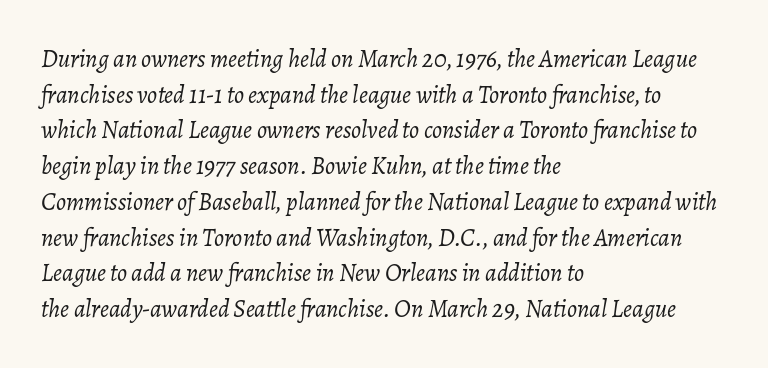
Q: Is the text bold? A: No.
Q: Is the text italic (slanted)? A: Yes, it leans right by about 7 degrees.
Q: Is the text underlined? A: No.
Q: How is the paragraph aligned? A: Left-aligned.
Q: Is the spacing between letters normal or unusually wide? A: Normal.
Q: Is the spacing between lines tight, normal or loose? A: Normal.
